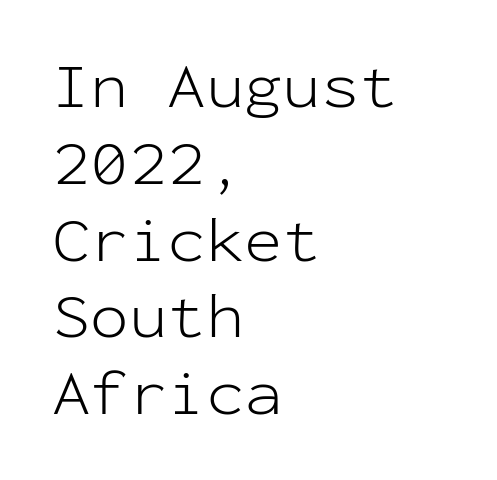
{"serif": "no", "italic": "no", "bold": "no", "weight": "light", "width": "normal", "stroke_contrast": "low", "x_height": "medium", "monospaced": "yes", "underline": "no", "align": "left", "line_spacing_ratio": 1.2, "letter_spacing": "normal", "letter_spacing_em": 0.0, "glyph_px": 64}
